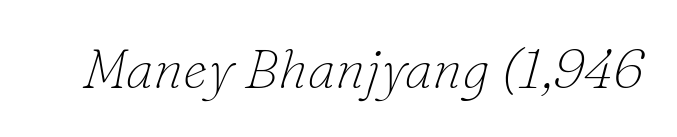
{"serif": "yes", "italic": "yes", "lean": "right", "slant_degrees": 16, "bold": "no", "weight": "thin", "width": "normal", "stroke_contrast": "low", "x_height": "small", "monospaced": "no", "underline": "no", "letter_spacing": "normal", "letter_spacing_em": 0.0, "glyph_px": 55}
